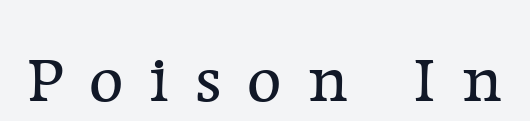
The image shows 67 px regular-weight serif type, upright; set unusually wide letter spacing (+0.38 em), not underlined; low stroke contrast and a medium x-height.
